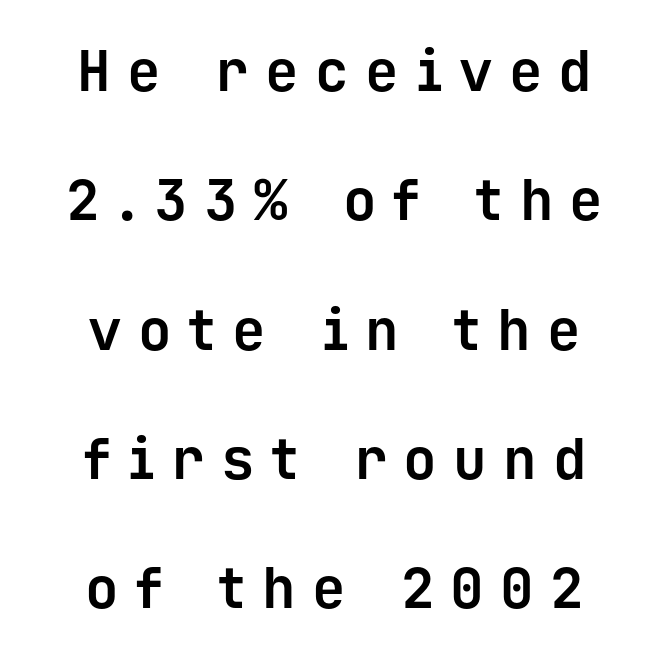
The image shows 56 px bold sans-serif type, upright, monospaced; set centered, loose line spacing (2.31x), unusually wide letter spacing (+0.29 em), not underlined; low stroke contrast and a medium x-height.
